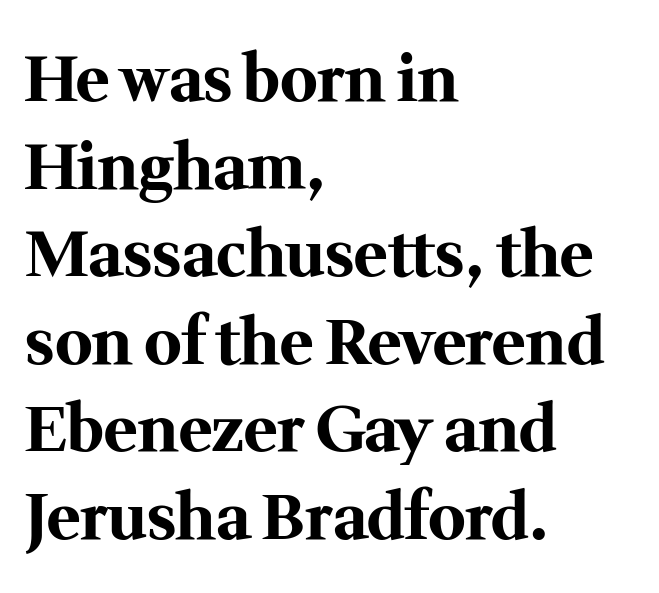
Q: Is the text bold? A: Yes.
Q: Is the text italic (slanted)? A: No, it is upright.
Q: Is the typeface a serif or a sans-serif typeface? A: Serif.
Q: Is the text underlined? A: No.
Q: How is the paragraph aligned? A: Left-aligned.
Q: Is the spacing between letters normal or unusually wide? A: Normal.
Q: Is the spacing between lines tight, normal or loose? A: Normal.
Q: Width (condensed, normal, or wide)? A: Normal.
Q: Stroke contrast? A: Medium.
Q: x-height? A: Medium.
Q: Monospaced? A: No.
